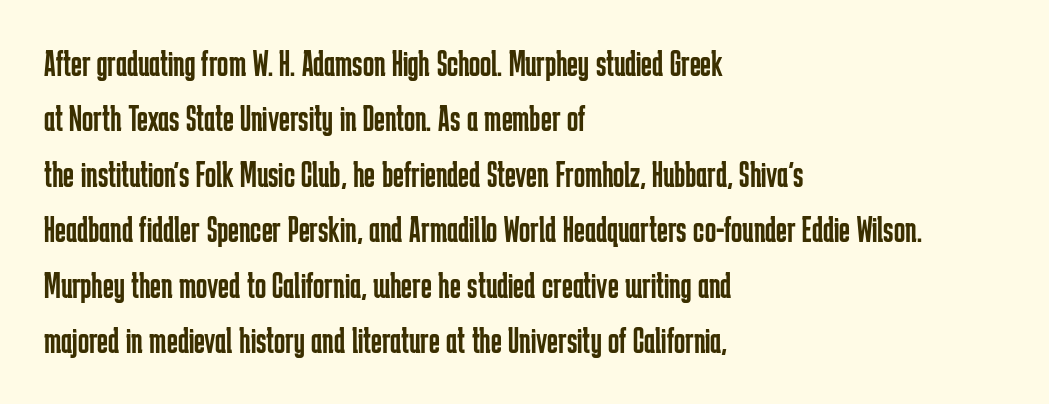
The image shows 37 px regular-weight, condensed sans-serif type, upright; set left-aligned, normal line spacing (1.5x), normal letter spacing, not underlined; low stroke contrast and a medium x-height.
